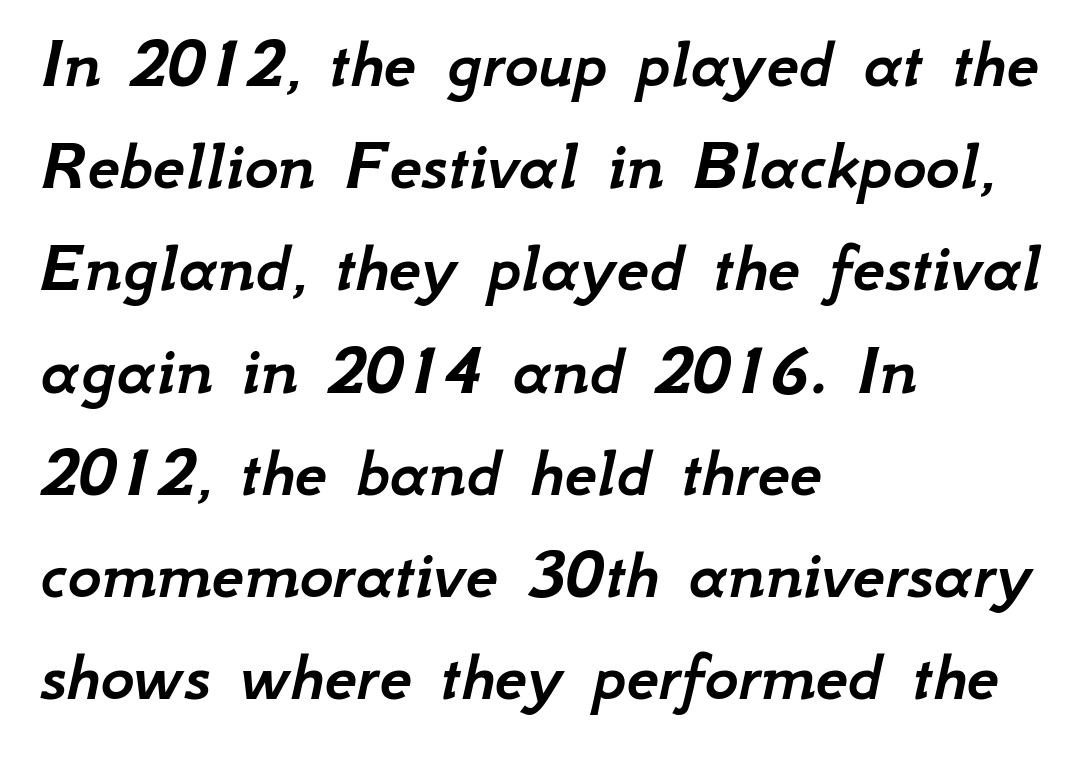
The image shows 73 px text type, italic (leaning right); set left-aligned, normal line spacing (1.4x), normal letter spacing, not underlined; low stroke contrast and a small x-height.
